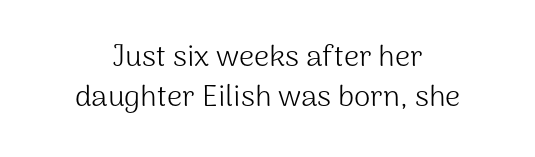
Q: Is the text bold? A: No.
Q: Is the text italic (slanted)? A: No, it is upright.
Q: Is the typeface a serif or a sans-serif typeface? A: Sans-serif.
Q: Is the text underlined? A: No.
Q: How is the paragraph aligned? A: Centered.
Q: Is the spacing between letters normal or unusually wide? A: Normal.
Q: Is the spacing between lines tight, normal or loose? A: Normal.
Q: Width (condensed, normal, or wide)? A: Normal.
Q: Stroke contrast? A: Medium.
Q: x-height? A: Medium.
Q: Monospaced? A: No.
